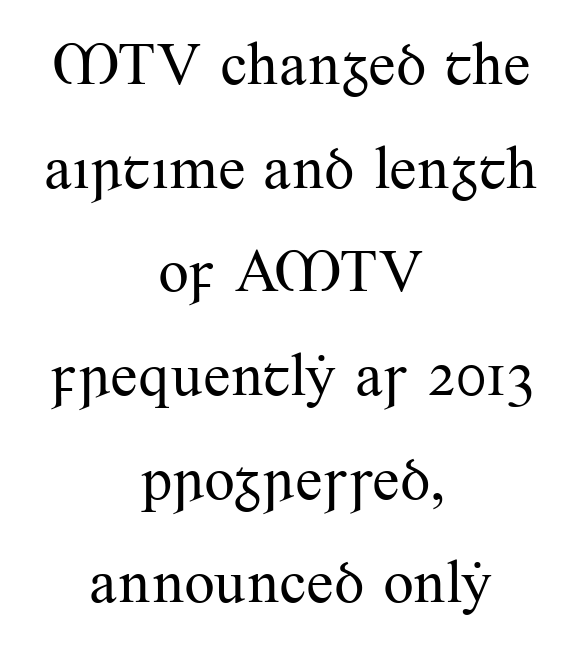
These lines stack symmetrically, like a column narrowing and widening about its center. The letterforms sit shoulder to shoulder at normal distance. The passage shown is typed in a proportional face where columns would drift. If you measured baseline to baseline, you'd find a middling distance. The characters display serif detailing at their extremities.
